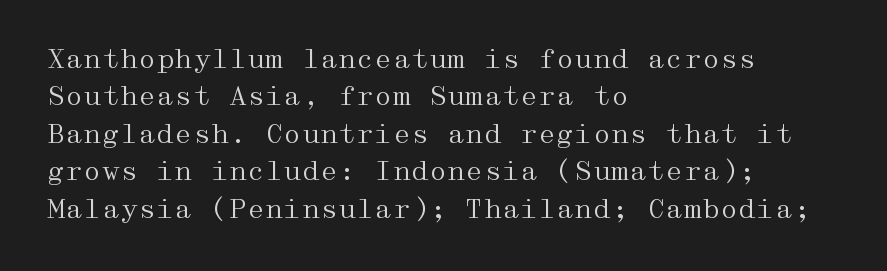
The image shows 26 px text type, upright; set left-aligned, normal line spacing (1.44x), normal letter spacing, not underlined.
